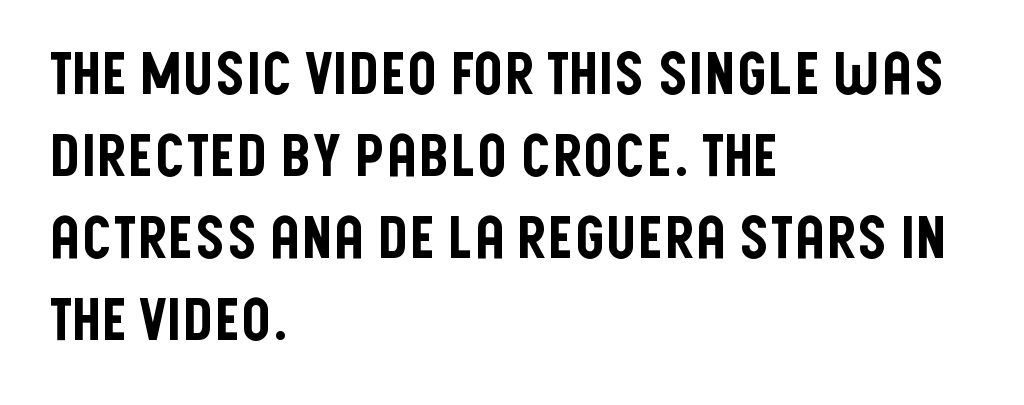
Q: Is the text italic (slanted)? A: No, it is upright.
Q: Is the typeface a serif or a sans-serif typeface? A: Sans-serif.
Q: Is the text underlined? A: No.
Q: How is the paragraph aligned? A: Left-aligned.
Q: Is the spacing between letters normal or unusually wide? A: Normal.
Q: Is the spacing between lines tight, normal or loose? A: Normal.
Q: Width (condensed, normal, or wide)? A: Condensed.
Q: Stroke contrast? A: Low.
Q: x-height? A: Large.
Q: Monospaced? A: No.
